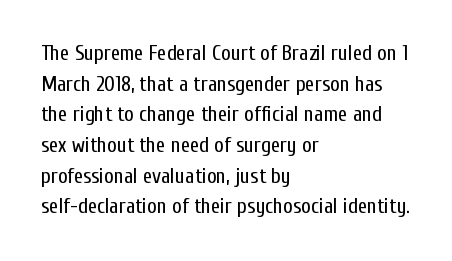
{"italic": "no", "bold": "no", "underline": "no", "align": "left", "line_spacing": "normal", "line_spacing_ratio": 1.46, "letter_spacing": "normal", "letter_spacing_em": 0.0, "glyph_px": 21}
